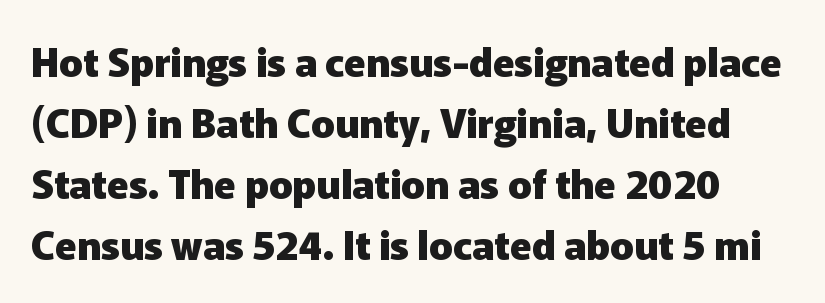
Nobody touched the tracking dial on this one. Has an underline been added? It has not. Interline gaps are of average width in this sample. This sample has the flowing, uneven cadence of proportional lettering. Classification — sans serif.
